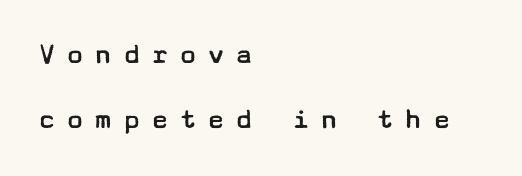
Q: Is the text bold? A: No.
Q: Is the text italic (slanted)? A: No, it is upright.
Q: Is the typeface a serif or a sans-serif typeface? A: Sans-serif.
Q: Is the text underlined? A: No.
Q: How is the paragraph aligned? A: Left-aligned.
Q: Is the spacing between letters normal or unusually wide? A: Unusually wide.
Q: Is the spacing between lines tight, normal or loose? A: Loose.
Q: Width (condensed, normal, or wide)? A: Wide.
Q: Stroke contrast? A: Low.
Q: x-height? A: Medium.
